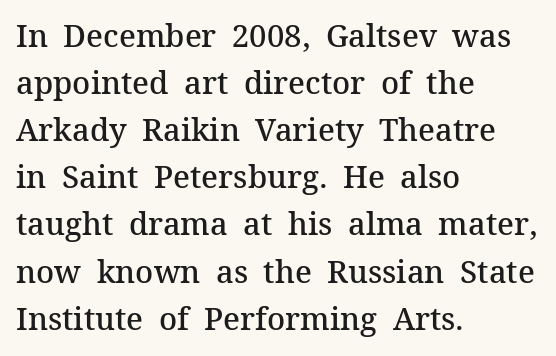
The image shows 31 px semibold serif type, upright; set left-aligned, normal line spacing (1.52x), normal letter spacing, not underlined; medium stroke contrast and a medium x-height.
